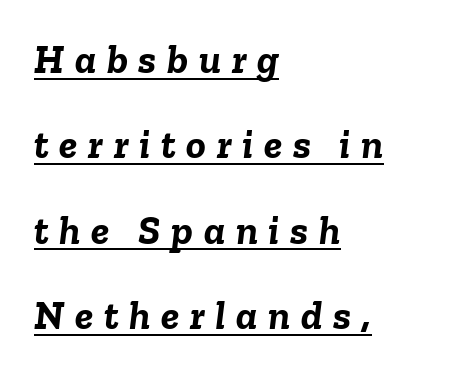
The font's italic variant was chosen for this text. Is the letter spacing exaggerated? Yes — the characters are pushed far apart. Character widths vary here, with narrow letters taking less room than wide ones. Heavy-handed strokes throughout: this text is bold. How would I describe the line gaps? Wide and relaxed.
